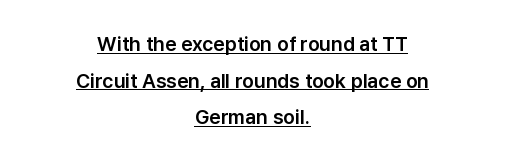
Every stem runs plumb, perpendicular to the baseline. Standard letterfit; no display-style spreading of the glyphs. Is the block centered? Yes — each line is placed symmetrically about the middle. Quick note: underline on.
